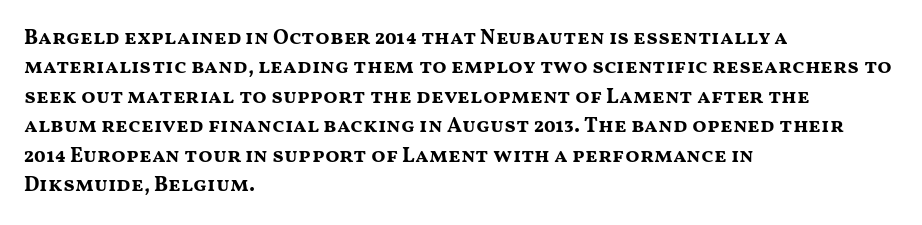
Posture: upright roman. Underlining? Definitely not there. Each line starts at the same left margin while the right side varies. Stroke thickness is high; the sample reads as a true bold. The block of text has a typical density, with ordinary space between rows.
